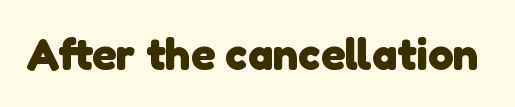
Q: Is the text bold? A: Yes.
Q: Is the typeface a serif or a sans-serif typeface? A: Sans-serif.
Q: Is the text underlined? A: No.
Q: Is the spacing between letters normal or unusually wide? A: Normal.
Q: Width (condensed, normal, or wide)? A: Normal.
Q: Stroke contrast? A: Low.
Q: x-height? A: Medium.
Q: Monospaced? A: No.
